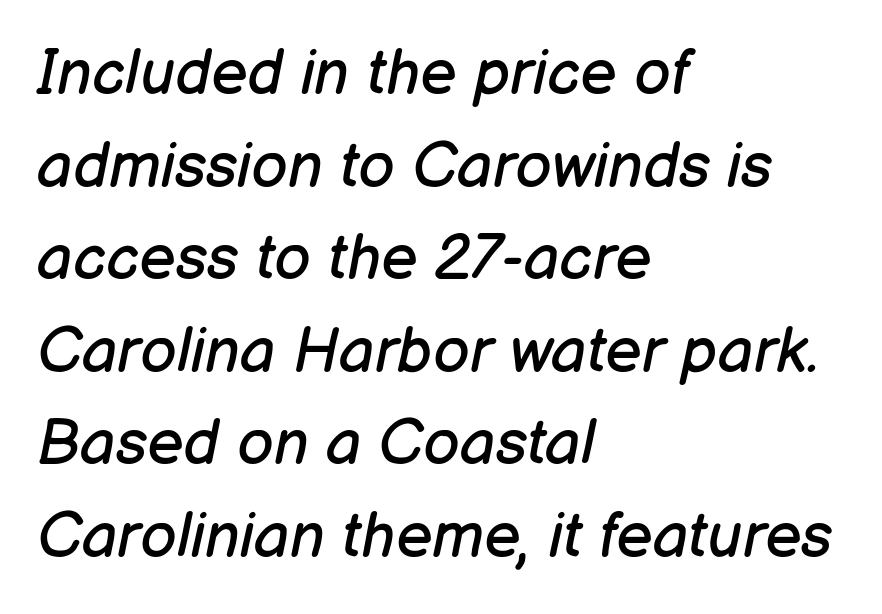
Q: Is the text bold? A: No.
Q: Is the text italic (slanted)? A: Yes, it leans right by about 12 degrees.
Q: Is the text underlined? A: No.
Q: How is the paragraph aligned? A: Left-aligned.
Q: Is the spacing between letters normal or unusually wide? A: Normal.
Q: Is the spacing between lines tight, normal or loose? A: Normal.
Q: Width (condensed, normal, or wide)? A: Normal.
Q: Stroke contrast? A: Low.
Q: x-height? A: Medium.
Q: Monospaced? A: No.
